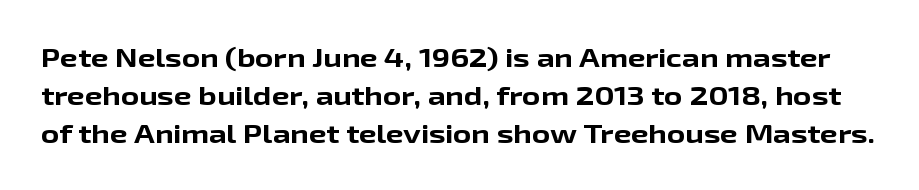
Check the space under the baseline: it is left empty. Students, note that the glyphs here touch the page at normal intervals. This sample uses an upright cut, with every glyph sitting square on the baseline. Baseline-to-baseline distance is the conventional proportion of letter height. What weight is shown? A full bold with thick strokes.
